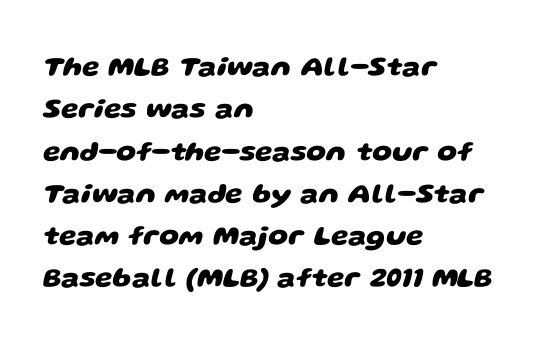
Pretty heavy lettering here — definitely bold. Type style note: lacks serifs. These lines are rendered in a variable-pitch font. Horizontal alignment here is leftward, the default for most running prose. This block has exactly the height ordinary leading produces.
